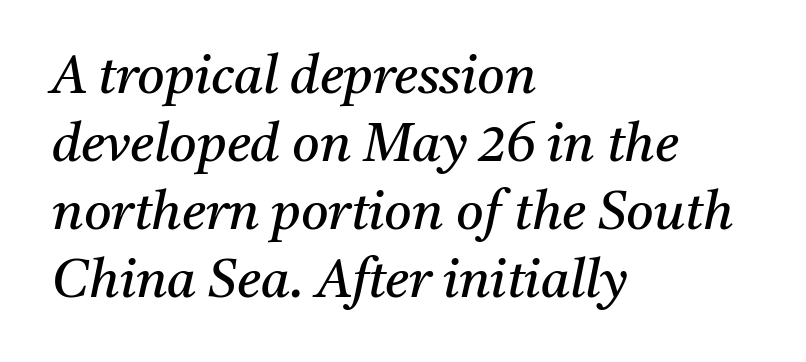
{"serif": "yes", "italic": "yes", "lean": "right", "slant_degrees": 11, "bold": "no", "weight": "regular", "width": "normal", "stroke_contrast": "medium", "x_height": "medium", "monospaced": "no", "underline": "no", "align": "left", "line_spacing": "normal", "line_spacing_ratio": 1.28, "letter_spacing": "normal", "letter_spacing_em": 0.0, "glyph_px": 53}
